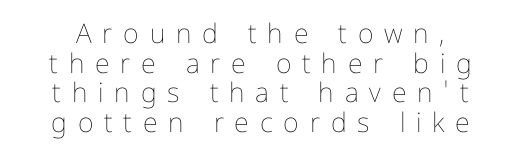
The tracking jumps out immediately: characters are airy and widely separated. Bare-footed words on every line. Vertical spacing — tight. The face looks like a standard text weight, possibly lighter. Italic: no, the glyphs are upright roman.
